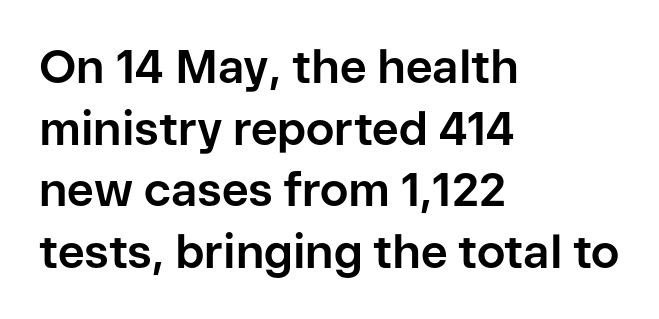
The image shows 46 px bold sans-serif type, upright; set left-aligned, normal line spacing (1.34x), normal letter spacing, not underlined; low stroke contrast and a medium x-height.
